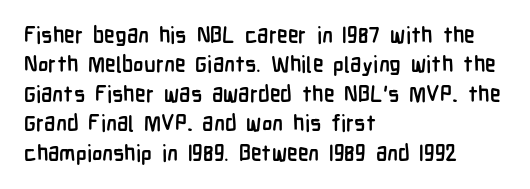
Q: Is the text bold? A: Yes.
Q: Is the text italic (slanted)? A: No, it is upright.
Q: Is the text underlined? A: No.
Q: How is the paragraph aligned? A: Left-aligned.
Q: Is the spacing between letters normal or unusually wide? A: Normal.
Q: Is the spacing between lines tight, normal or loose? A: Normal.
